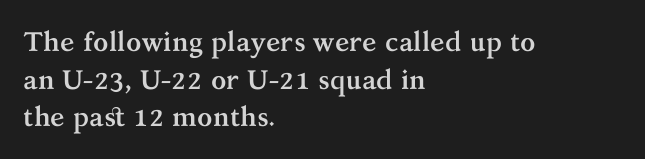
The image shows 27 px bold type, upright; set left-aligned, normal line spacing (1.39x), normal letter spacing, not underlined.
